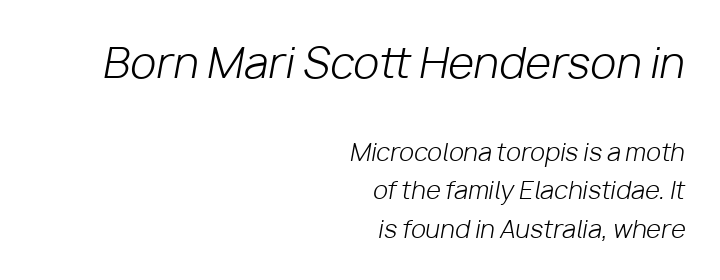
The face looks like a standard text weight, possibly lighter. Observe the lean: these are italic letterforms. The compositor pushed each line to the right boundary. Look at the glyph heights: the upper group is clearly the bigger setting. Note the varied advance widths — an 'i' is clearly narrower than an 'm'.
